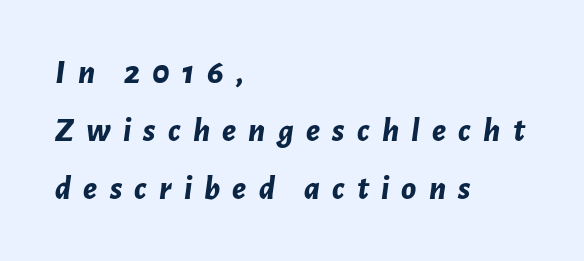
{"italic": "yes", "lean": "right", "slant_degrees": 7, "bold": "yes", "weight": "bold", "width": "normal", "stroke_contrast": "low", "x_height": "medium", "monospaced": "no", "underline": "no", "align": "left", "line_spacing": "normal", "line_spacing_ratio": 1.7, "letter_spacing": "wide", "letter_spacing_em": 0.36, "glyph_px": 34}
